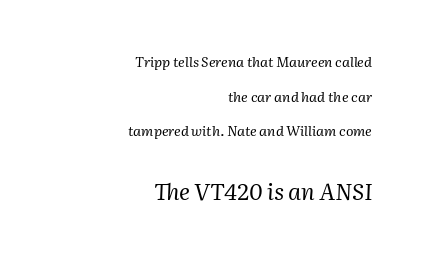
Q: Is the text bold? A: No.
Q: Is the text italic (slanted)? A: Yes, it leans right by about 2 degrees.
Q: Is the text underlined? A: No.
Q: How is the paragraph aligned? A: Right-aligned.
Q: Is the spacing between letters normal or unusually wide? A: Normal.
Q: Is the spacing between lines tight, normal or loose? A: Loose.
Q: Which block of text is set in a larger size, the first (top) or the second (bottom)? A: The second (bottom) one.
